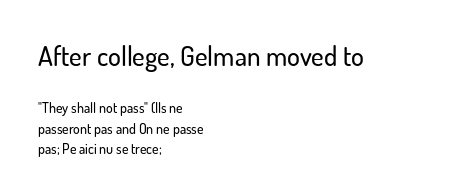
The image shows 27 px text type, upright; set left-aligned, normal line spacing (1.44x), normal letter spacing, not underlined; the first (top) block is 1.93x larger.
